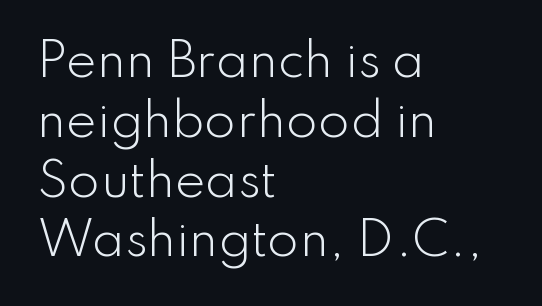
Q: Is the text bold? A: No.
Q: Is the text italic (slanted)? A: No, it is upright.
Q: Is the typeface a serif or a sans-serif typeface? A: Sans-serif.
Q: Is the text underlined? A: No.
Q: How is the paragraph aligned? A: Left-aligned.
Q: Is the spacing between letters normal or unusually wide? A: Normal.
Q: Is the spacing between lines tight, normal or loose? A: Normal.
Q: Width (condensed, normal, or wide)? A: Normal.
Q: Stroke contrast? A: Low.
Q: x-height? A: Small.
Q: Monospaced? A: No.
